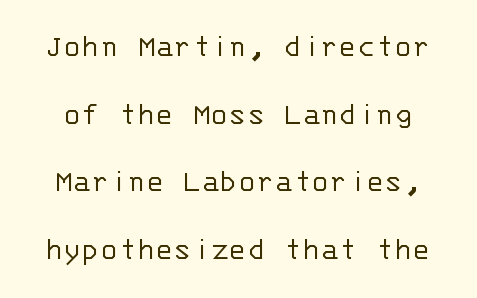
Q: Is the text bold? A: No.
Q: Is the text italic (slanted)? A: No, it is upright.
Q: Is the typeface a serif or a sans-serif typeface? A: Sans-serif.
Q: Is the text underlined? A: No.
Q: Is the spacing between letters normal or unusually wide? A: Normal.
Q: Is the spacing between lines tight, normal or loose? A: Loose.
Q: Width (condensed, normal, or wide)? A: Normal.
Q: Stroke contrast? A: Low.
Q: x-height? A: Large.
Q: Monospaced? A: Yes.
